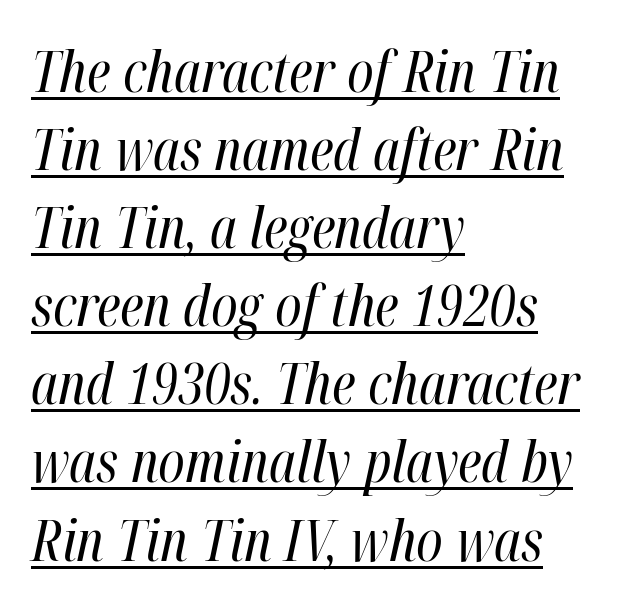
The image shows 57 px regular-weight, condensed type, italic (leaning right); set left-aligned, normal line spacing (1.37x), normal letter spacing, underlined; high stroke contrast and a medium x-height.
